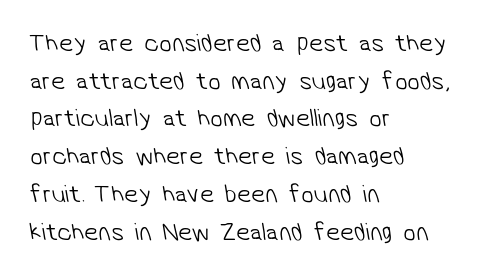
Q: Is the text bold? A: No.
Q: Is the text underlined? A: No.
Q: How is the paragraph aligned? A: Left-aligned.
Q: Is the spacing between letters normal or unusually wide? A: Normal.
Q: Is the spacing between lines tight, normal or loose? A: Normal.
